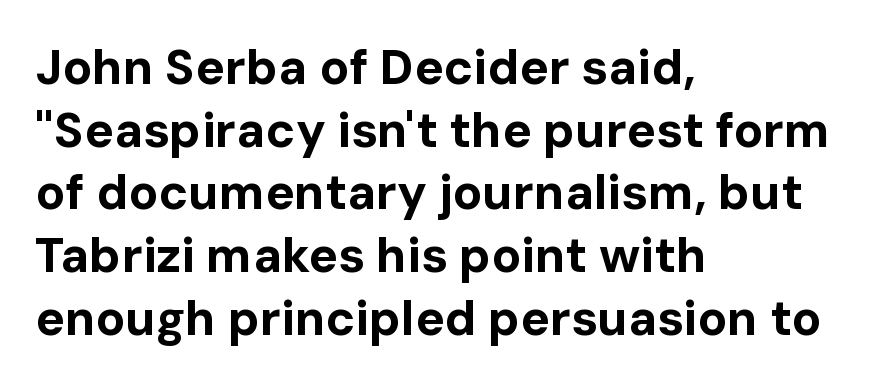
{"serif": "no", "italic": "no", "bold": "yes", "weight": "bold", "width": "normal", "stroke_contrast": "low", "x_height": "medium", "monospaced": "no", "underline": "no", "align": "left", "line_spacing": "normal", "line_spacing_ratio": 1.28, "letter_spacing": "normal", "letter_spacing_em": 0.0, "glyph_px": 49}
